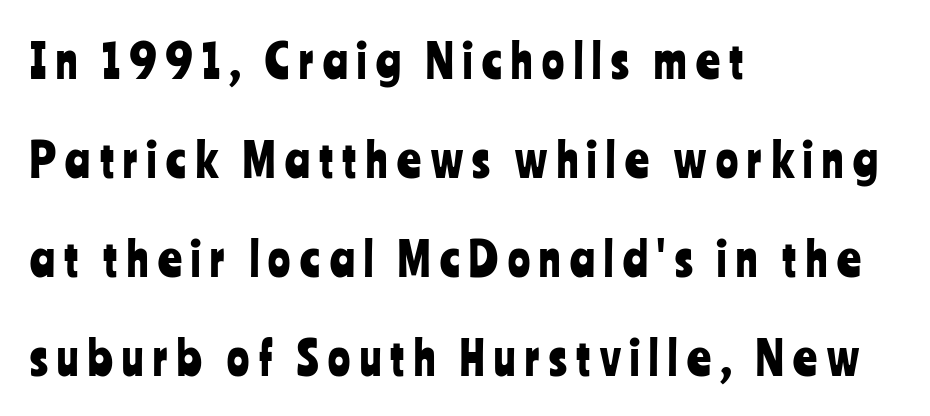
{"serif": "no", "italic": "no", "width": "condensed", "stroke_contrast": "low", "x_height": "medium", "monospaced": "no", "underline": "no", "align": "left", "line_spacing": "loose", "line_spacing_ratio": 2.15, "letter_spacing": "wide", "letter_spacing_em": 0.21, "glyph_px": 46}
